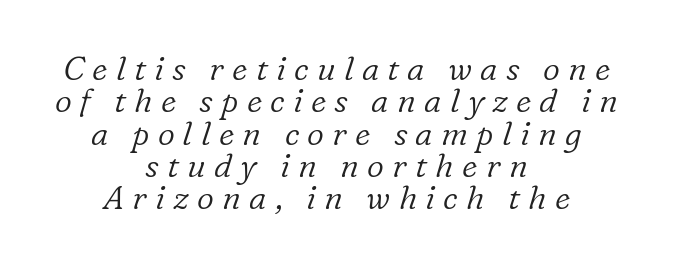
Q: Is the text bold? A: No.
Q: Is the text italic (slanted)? A: Yes, it leans right by about 16 degrees.
Q: Is the typeface a serif or a sans-serif typeface? A: Serif.
Q: Is the text underlined? A: No.
Q: How is the paragraph aligned? A: Centered.
Q: Is the spacing between letters normal or unusually wide? A: Unusually wide.
Q: Is the spacing between lines tight, normal or loose? A: Tight.
Q: Width (condensed, normal, or wide)? A: Normal.
Q: Stroke contrast? A: Low.
Q: x-height? A: Medium.
Q: Monospaced? A: No.
